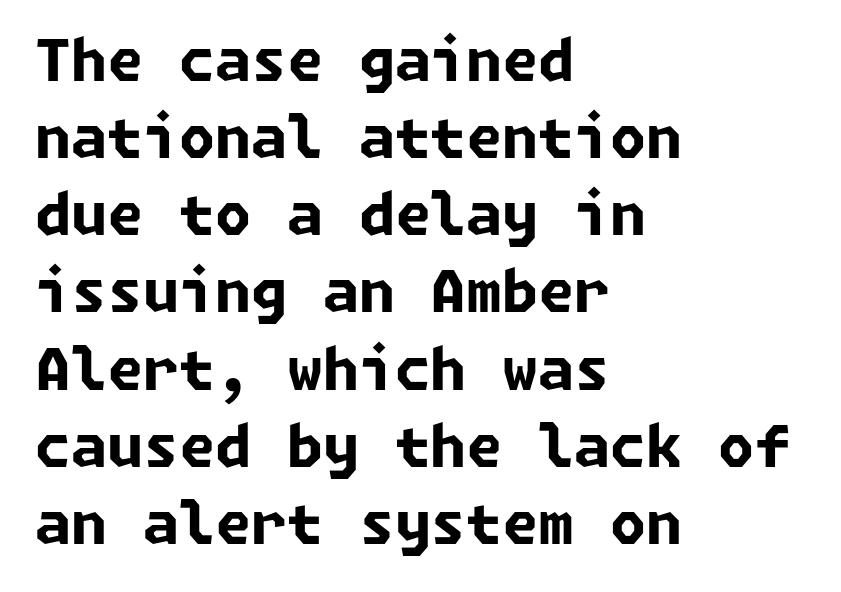
Q: Is the text bold? A: Yes.
Q: Is the typeface a serif or a sans-serif typeface? A: Sans-serif.
Q: Is the text underlined? A: No.
Q: How is the paragraph aligned? A: Left-aligned.
Q: Is the spacing between letters normal or unusually wide? A: Normal.
Q: Is the spacing between lines tight, normal or loose? A: Normal.
Q: Width (condensed, normal, or wide)? A: Normal.
Q: Stroke contrast? A: Low.
Q: x-height? A: Medium.
